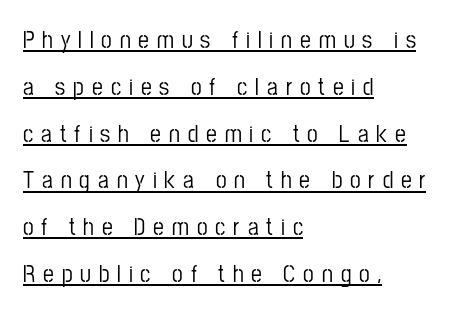
Casual observation: everything's shoved over to the left. Reading down the column, the eye jumps a long way to each next line. The sample's only ornament is a line tracing under the words. This sample uses an upright cut, with every glyph sitting square on the baseline.
